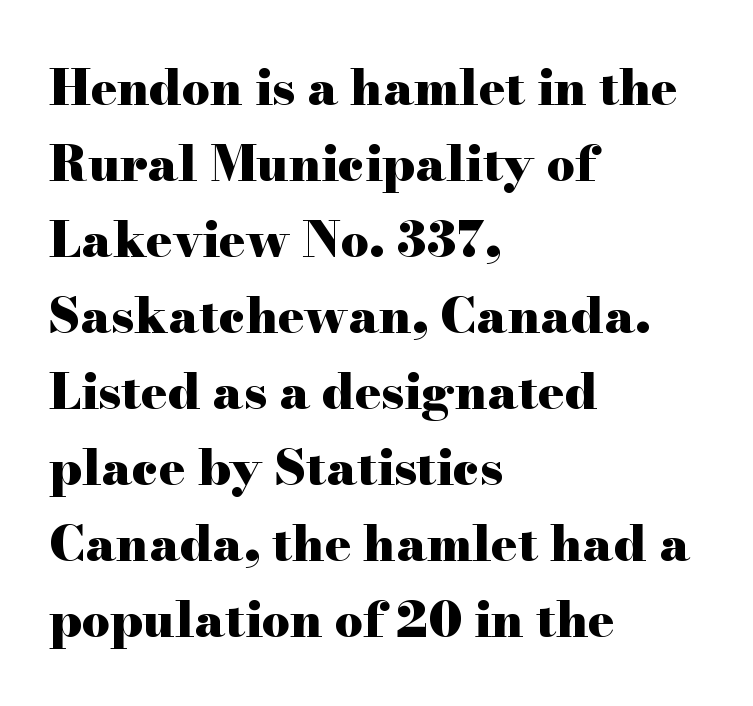
The image shows 49 px heavy, wide serif type, upright; set left-aligned, normal line spacing (1.55x), normal letter spacing, not underlined; high stroke contrast and a small x-height.
